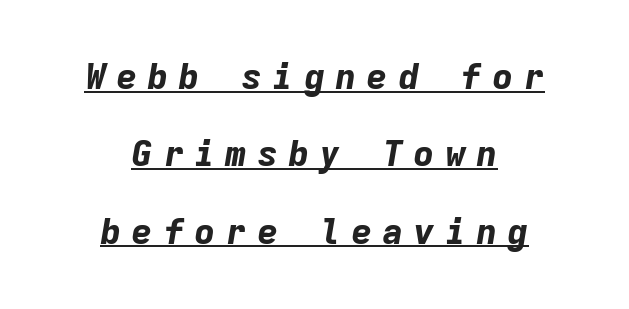
Layout note: lines centered. As a designer I'd log this as weight 700, bold. Spacing verdict: monospaced, one width for all characters. This sample carries an underscore along the baseline area.
